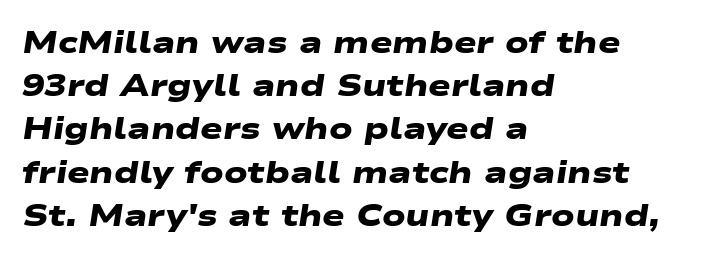
If you drew a ruler down the left edge, every line would touch it. Any mark beneath the type? The region is blank. The face used here has the dense, thick strokes of a bold. How would I describe the line gaps? Plain and ordinary. The type is set solid horizontally, with unmodified tracking. Here the designer chose a conventional face with non-uniform glyph widths.
